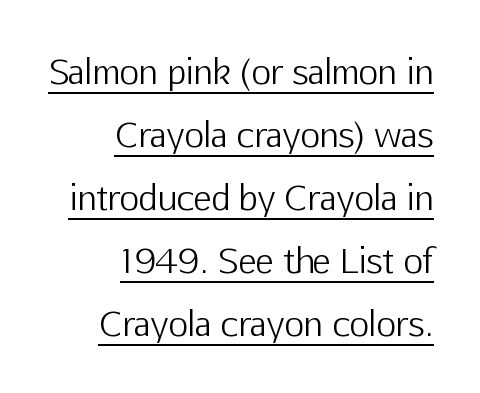
Q: Is the text bold? A: No.
Q: Is the text italic (slanted)? A: No, it is upright.
Q: Is the typeface a serif or a sans-serif typeface? A: Sans-serif.
Q: Is the text underlined? A: Yes.
Q: How is the paragraph aligned? A: Right-aligned.
Q: Is the spacing between letters normal or unusually wide? A: Normal.
Q: Width (condensed, normal, or wide)? A: Normal.
Q: Stroke contrast? A: Low.
Q: x-height? A: Medium.
Q: Monospaced? A: No.
